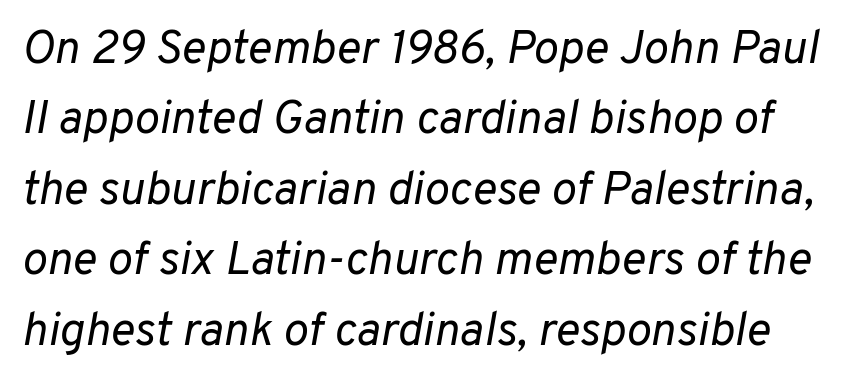
The image shows 47 px regular-weight type, italic (leaning right); set normal line spacing (1.5x), normal letter spacing, not underlined; low stroke contrast and a medium x-height.
